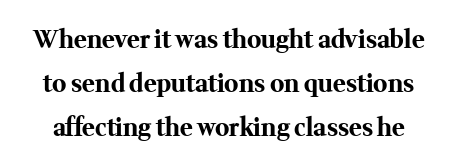
{"italic": "no", "bold": "yes", "underline": "no", "line_spacing_ratio": 1.84, "letter_spacing": "normal", "letter_spacing_em": 0.0, "glyph_px": 24}
